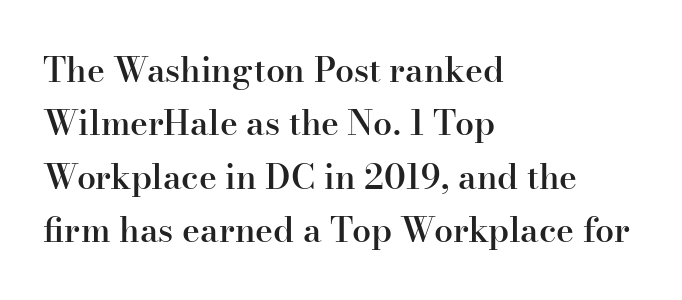
The image shows 34 px semibold serif type, upright; set left-aligned, normal line spacing (1.57x), normal letter spacing, not underlined; high stroke contrast and a small x-height.
